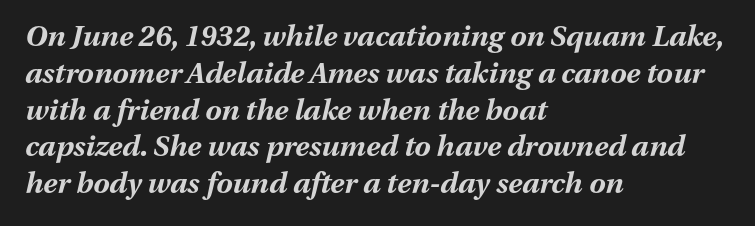
The image shows 29 px bold type, italic (leaning right); set left-aligned, normal line spacing (1.27x), normal letter spacing, not underlined; medium stroke contrast and a medium x-height.
